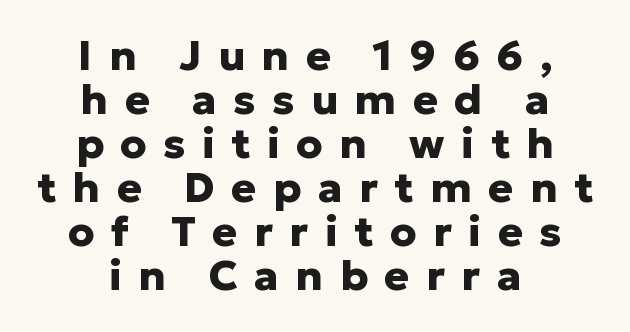
The image shows 42 px heavy sans-serif type, upright; set centered, tight line spacing (1.05x), unusually wide letter spacing (+0.39 em), not underlined; low stroke contrast and a medium x-height.
